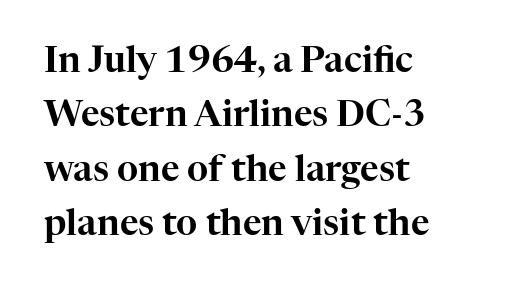
{"serif": "yes", "italic": "no", "width": "normal", "stroke_contrast": "high", "x_height": "medium", "monospaced": "no", "underline": "no", "align": "left", "line_spacing": "normal", "line_spacing_ratio": 1.51, "letter_spacing": "normal", "letter_spacing_em": 0.0, "glyph_px": 36}
